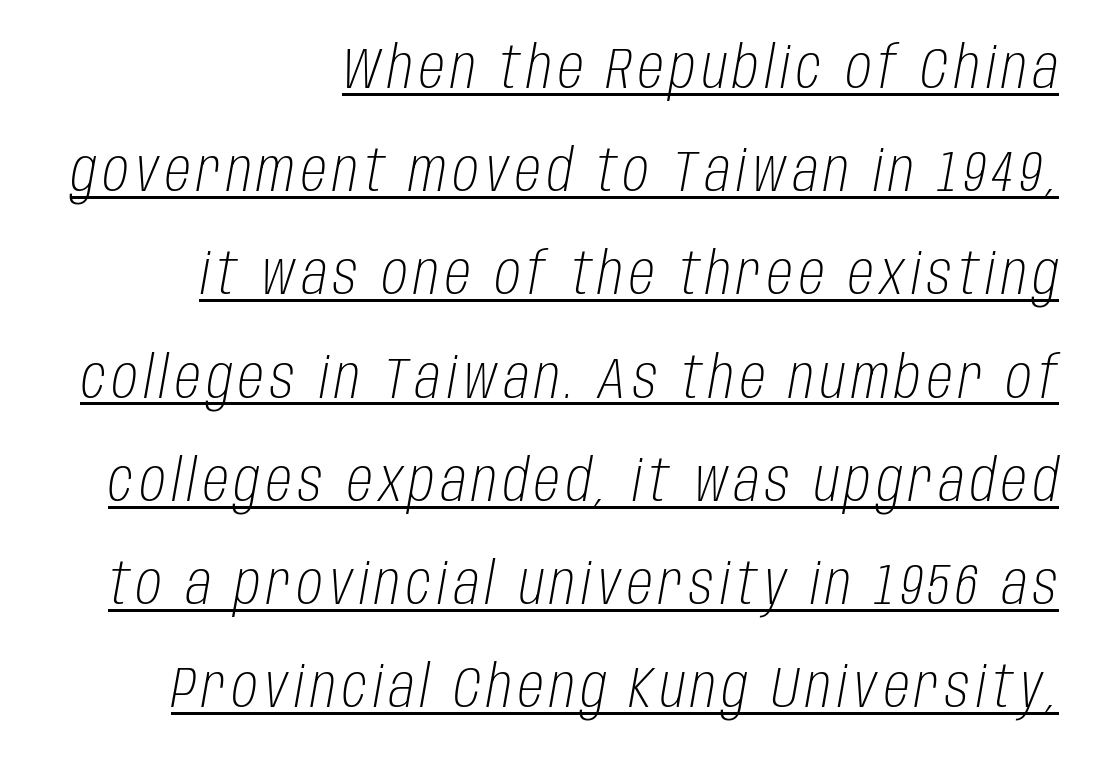
{"italic": "yes", "lean": "right", "slant_degrees": 10, "bold": "no", "weight": "light", "width": "condensed", "stroke_contrast": "low", "x_height": "large", "monospaced": "no", "underline": "yes", "align": "right", "line_spacing_ratio": 1.78, "glyph_px": 58}
